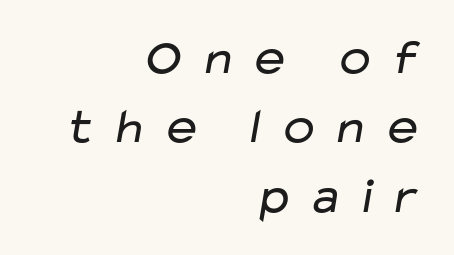
The rendering uses natural spacing where letterforms have individual widths. The lines are quadded right. Does the leading feel generous? No, just average. This rendering widens character spacing well past its baseline value.
